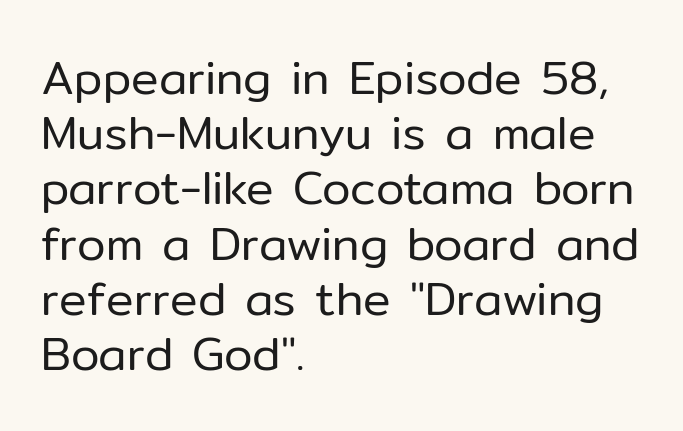
{"serif": "no", "italic": "no", "bold": "no", "weight": "regular", "width": "normal", "stroke_contrast": "low", "x_height": "medium", "monospaced": "no", "underline": "no", "align": "left", "line_spacing_ratio": 1.2, "letter_spacing": "normal", "letter_spacing_em": 0.0, "glyph_px": 46}
